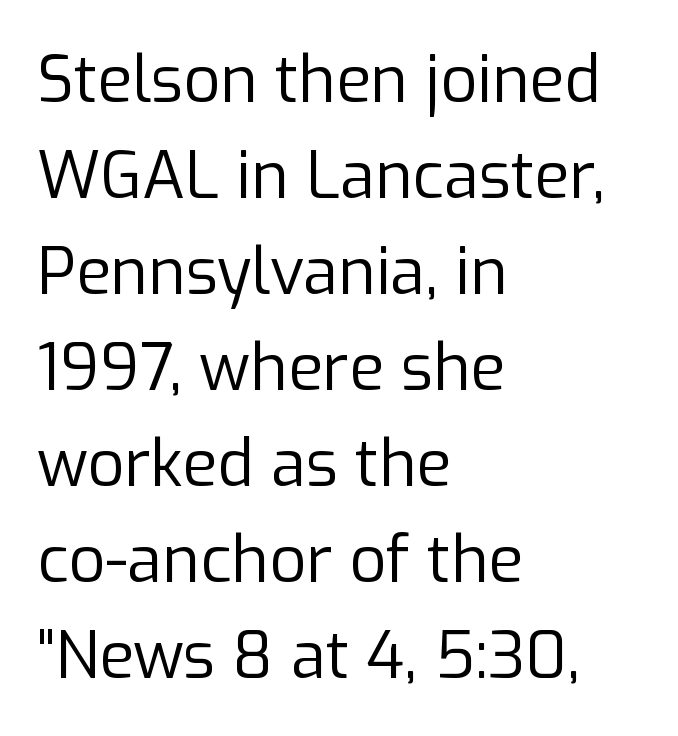
The typesetter chose a ragged-right arrangement here. Spacing verdict: proportional, widths tailored to each character. Font category for this specimen: sans-serif. Whoever set this chose a conventional vertical rhythm. Nothing unusual about the tracking: characters are spaced as the font intends.
